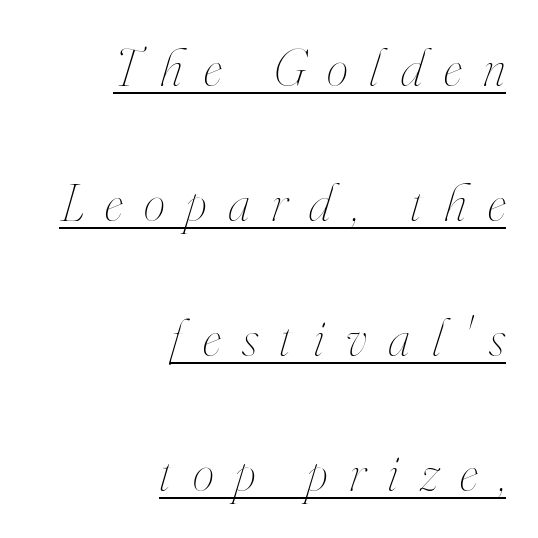
Successive baselines arrive slowly, with a big drop between each. These lines are rendered in a variable-pitch font. Counters stay open thanks to moderate or lighter strokes. Does the lettering tilt? It does — this is italic. If you drew a ruler down the right edge, every line would touch it. The lettering is marked with a stroke running underneath it.
